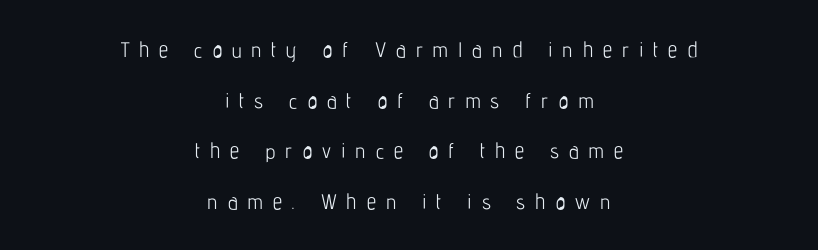
The specimen omits any rule beneath the text block's lines. Notice how the stems are strictly vertical — no italics here. The strokes are not fattened; the text isn't bold. The tracking reads as deliberately expanded to a designer's eye. This sample trades compactness for vertical openness between lines. The paragraph shown floats in the horizontal middle.
